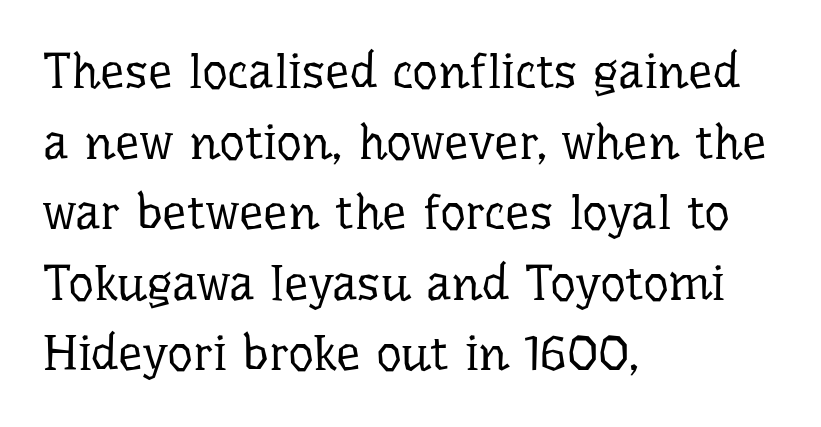
The image shows 49 px regular-weight serif type, upright; set left-aligned, normal line spacing (1.44x), normal letter spacing, not underlined; low stroke contrast and a medium x-height.
